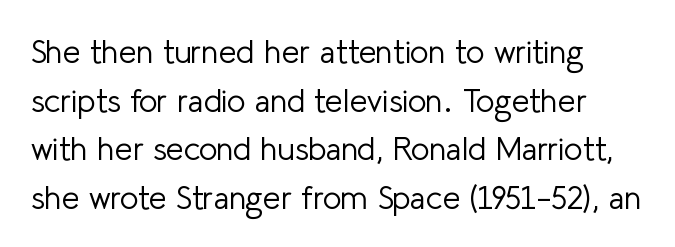
The image shows 32 px light sans-serif type, upright; set normal line spacing (1.52x), normal letter spacing, not underlined; low stroke contrast and a medium x-height.
